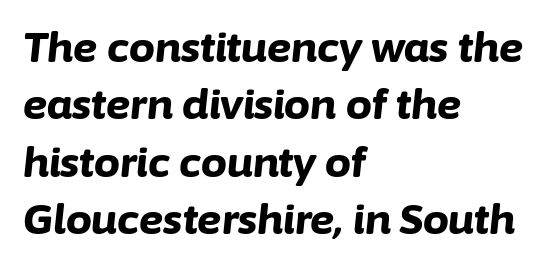
Glyph-to-glyph distance matches everyday printed text. Thick stems and heavy bowls — unmistakably bold. Looks like regular typesetting: each glyph gets only the width it needs. Posture: slanted.
